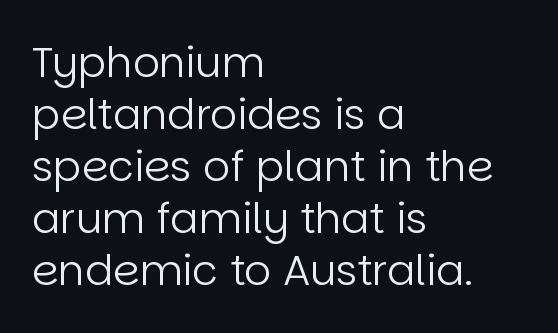
{"serif": "no", "italic": "no", "bold": "no", "weight": "regular", "width": "normal", "stroke_contrast": "low", "x_height": "large", "monospaced": "no", "underline": "no", "align": "left", "line_spacing_ratio": 1.24, "letter_spacing": "normal", "letter_spacing_em": 0.0, "glyph_px": 42}
